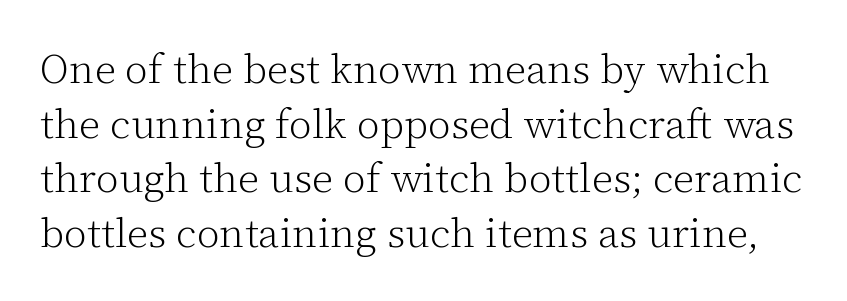
The passage shown stacks its lines at a standard gap. Descenders are the only things crossing below the line. The face used here is rendered with its standard letterfit. Serifs: yes, visible at the terminals of the letterforms.
